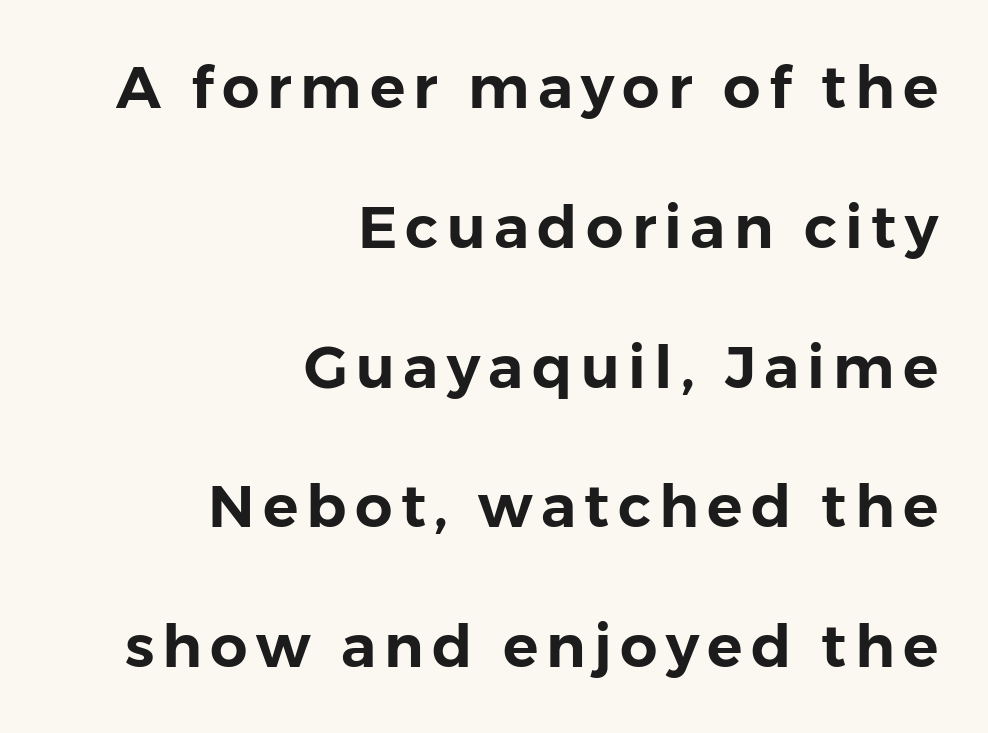
Designer's note — italics off, roman on. The specimen omits any rule beneath the text block's lines. Each letter's strokes conclude bluntly, with no projecting serifs. Think of a printed novel: that variable character pitch is what you see here. The lines are spread far apart with generous leading.
